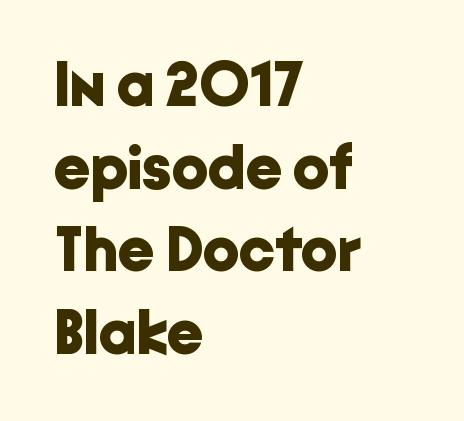
The image shows 64 px bold sans-serif type, upright; set left-aligned, normal line spacing (1.29x), normal letter spacing, not underlined; low stroke contrast and a medium x-height.
